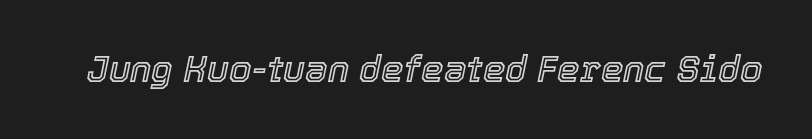
The image shows 36 px text type, italic (leaning right); set normal letter spacing, not underlined; a medium x-height.
